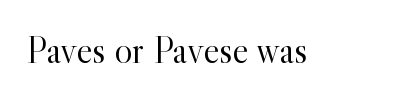
Ascenders rise straight up at ninety degrees. Serifs: yes, visible at the terminals of the letterforms. The specimen omits any rule beneath the text block's lines. The letters advance in unequal steps, a hallmark of proportional type.
